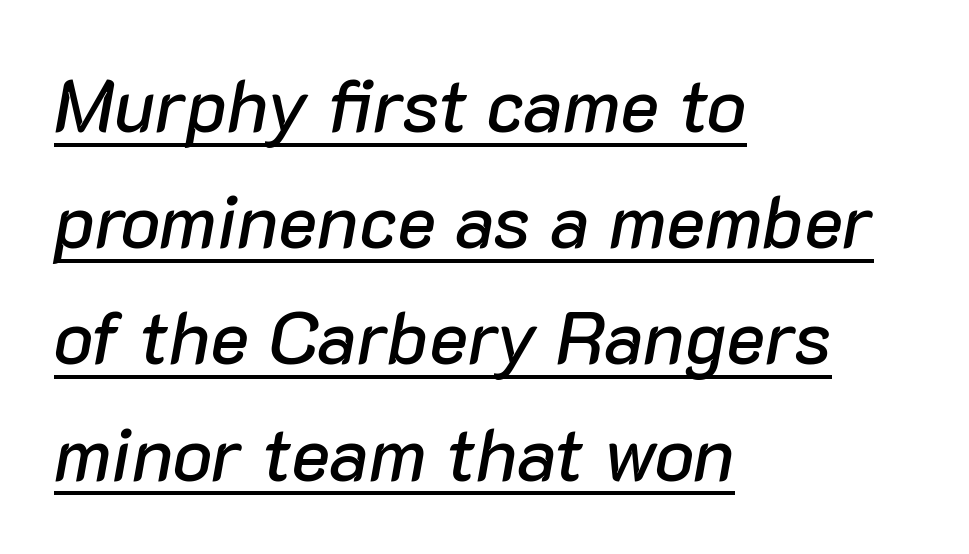
{"italic": "yes", "lean": "right", "slant_degrees": 10, "width": "normal", "stroke_contrast": "low", "x_height": "medium", "monospaced": "no", "underline": "yes", "align": "left", "line_spacing": "normal", "line_spacing_ratio": 1.57, "letter_spacing": "normal", "letter_spacing_em": 0.0, "glyph_px": 74}
